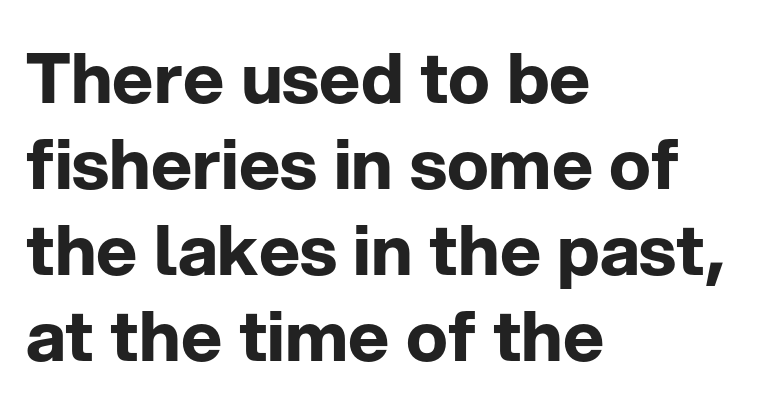
Q: Is the text bold? A: Yes.
Q: Is the text italic (slanted)? A: No, it is upright.
Q: Is the typeface a serif or a sans-serif typeface? A: Sans-serif.
Q: Is the text underlined? A: No.
Q: How is the paragraph aligned? A: Left-aligned.
Q: Is the spacing between letters normal or unusually wide? A: Normal.
Q: Width (condensed, normal, or wide)? A: Normal.
Q: Stroke contrast? A: Low.
Q: x-height? A: Medium.
Q: Monospaced? A: No.
